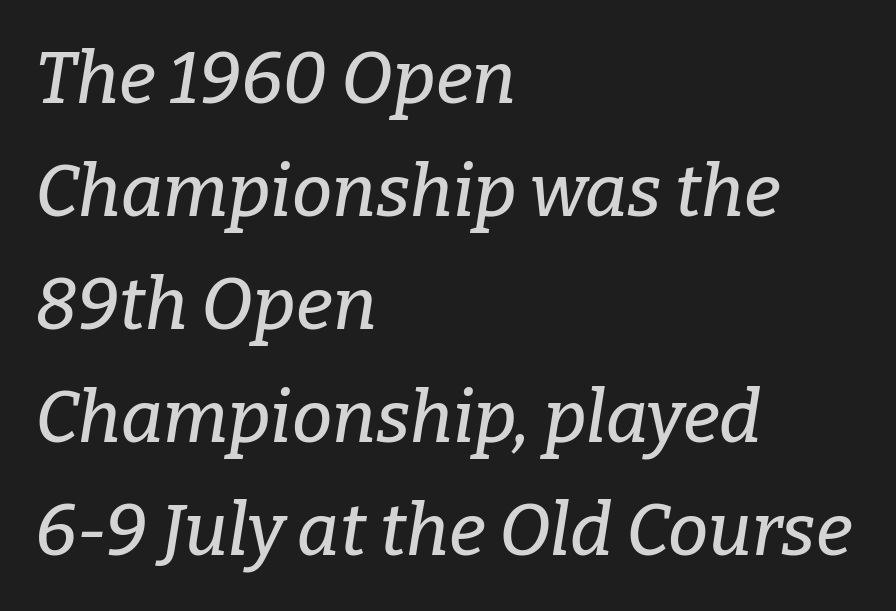
The image shows 72 px serif type, italic (leaning right); set left-aligned, normal line spacing (1.57x), normal letter spacing, not underlined; low stroke contrast and a medium x-height.
